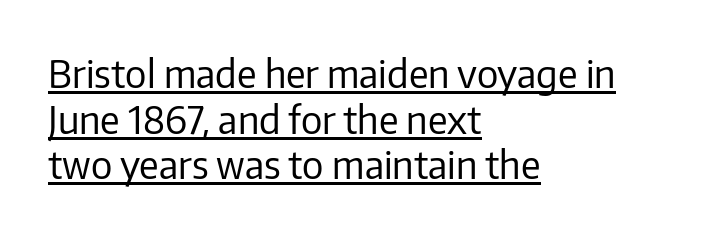
{"serif": "no", "italic": "no", "bold": "no", "weight": "regular", "width": "normal", "stroke_contrast": "low", "x_height": "medium", "monospaced": "no", "underline": "yes", "align": "left", "line_spacing_ratio": 1.2, "letter_spacing": "normal", "letter_spacing_em": 0.0, "glyph_px": 38}
